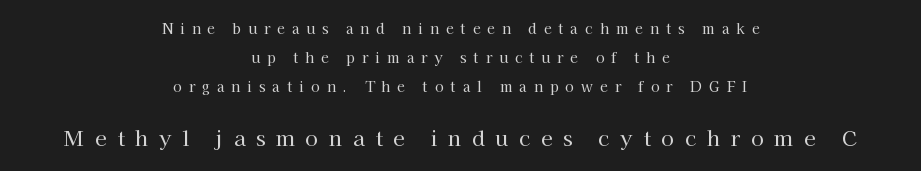
Horizontal bands of white between lines are thick stripes. Which margin do the lines hug? Neither — every line sits in the middle. Nobody drew a line under any word here. Which chunk is bigger? The second one — the bottom block dwarfs the top. Is the stroke heavy? The answer is a plain regular-or-lighter. Ascenders rise straight up at ninety degrees.
